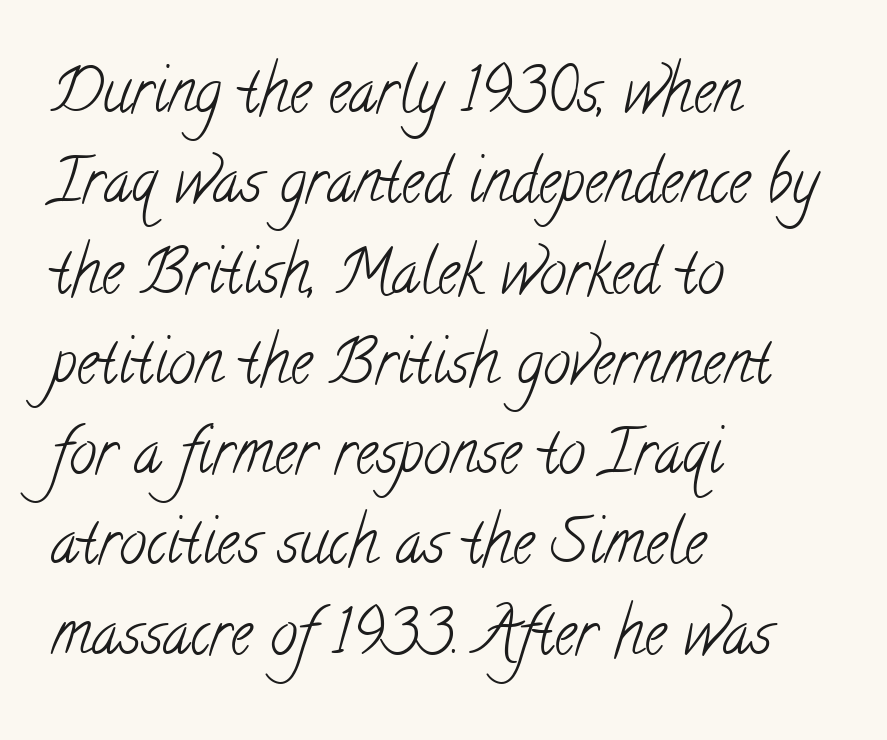
Q: Is the text bold? A: No.
Q: Is the typeface a serif or a sans-serif typeface? A: Serif.
Q: Is the text underlined? A: No.
Q: How is the paragraph aligned? A: Left-aligned.
Q: Is the spacing between letters normal or unusually wide? A: Normal.
Q: Is the spacing between lines tight, normal or loose? A: Normal.
Q: Width (condensed, normal, or wide)? A: Condensed.
Q: Stroke contrast? A: Low.
Q: x-height? A: Small.
Q: Monospaced? A: No.
